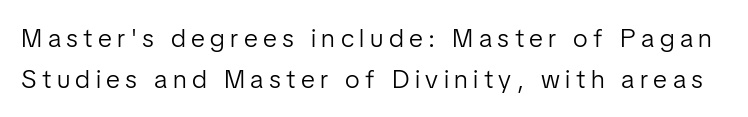
Upright lettering throughout. A typesetter would call this heavily tracked-out type. The words here are not underlined. This reads as an unemphasized weight, regular at the heaviest. These lines sit exactly where default settings would place them.
